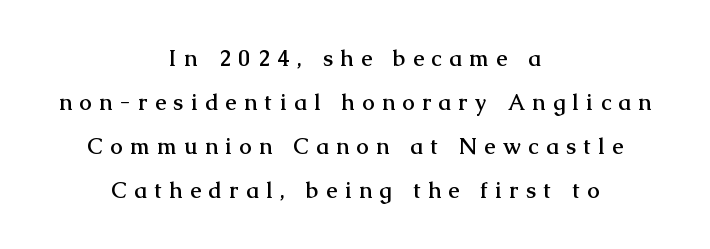
The image shows 22 px bold type, upright; set centered, loose line spacing (2.0x), unusually wide letter spacing (+0.35 em), not underlined.
